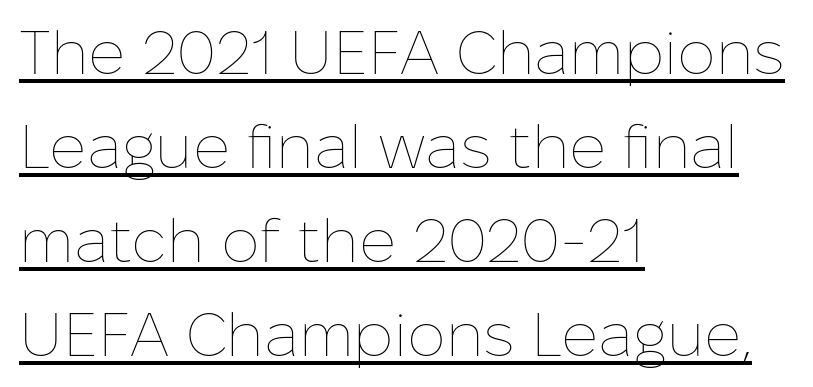
Posture: vertical. The rendered words wear a rule along their underside. Is the letter spacing exaggerated? No — it looks like the ordinary default. The passage is arranged the way most books set body copy — flush left. Here the designer chose a conventional face with non-uniform glyph widths. Is the stroke heavy? The answer is a plain regular-or-lighter.
